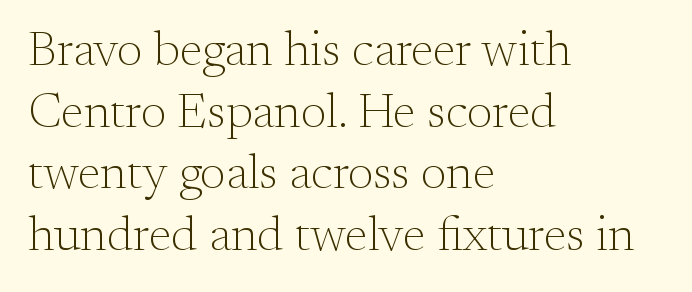
Q: Is the text bold? A: No.
Q: Is the text italic (slanted)? A: No, it is upright.
Q: Is the typeface a serif or a sans-serif typeface? A: Serif.
Q: Is the text underlined? A: No.
Q: How is the paragraph aligned? A: Left-aligned.
Q: Is the spacing between letters normal or unusually wide? A: Normal.
Q: Is the spacing between lines tight, normal or loose? A: Normal.
Q: Width (condensed, normal, or wide)? A: Normal.
Q: Stroke contrast? A: Medium.
Q: x-height? A: Small.
Q: Monospaced? A: No.
